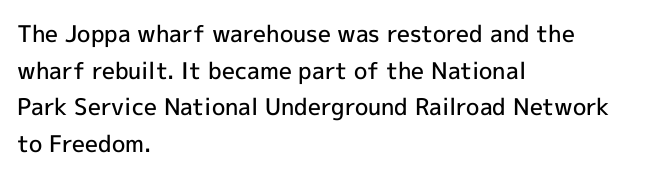
Q: Is the text bold? A: Semi-bold.
Q: Is the text italic (slanted)? A: No, it is upright.
Q: Is the text underlined? A: No.
Q: How is the paragraph aligned? A: Left-aligned.
Q: Is the spacing between letters normal or unusually wide? A: Normal.
Q: Is the spacing between lines tight, normal or loose? A: Normal.
